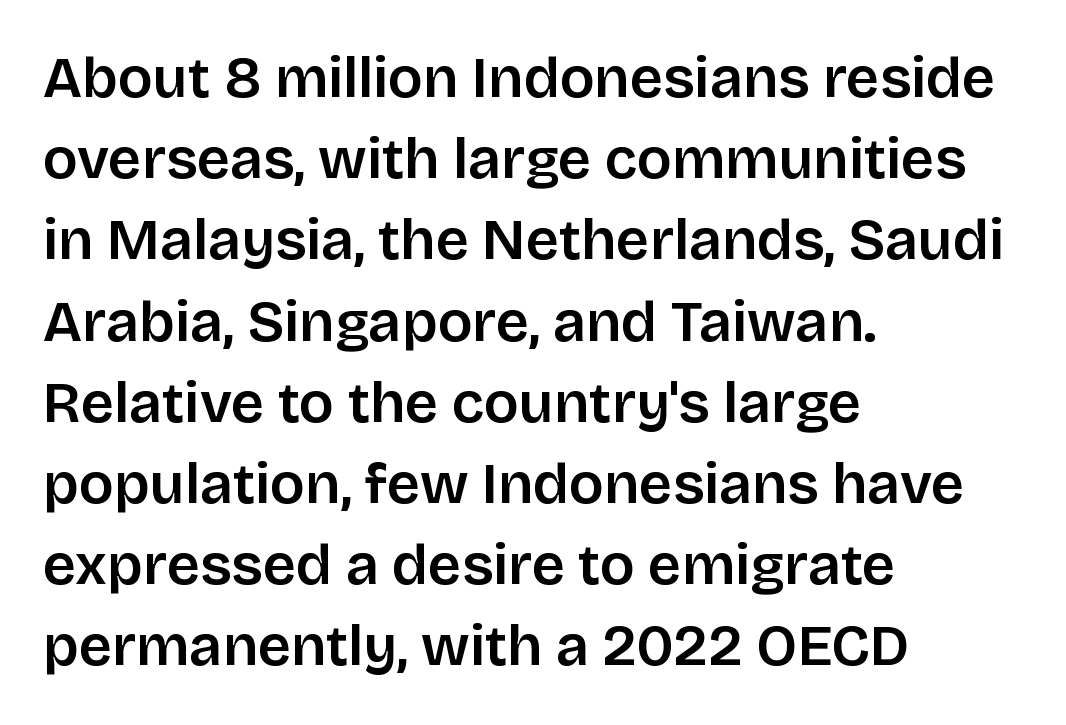
{"serif": "no", "italic": "no", "width": "normal", "stroke_contrast": "low", "x_height": "large", "monospaced": "no", "underline": "no", "align": "left", "line_spacing": "normal", "line_spacing_ratio": 1.4, "letter_spacing": "normal", "letter_spacing_em": 0.0, "glyph_px": 58}
